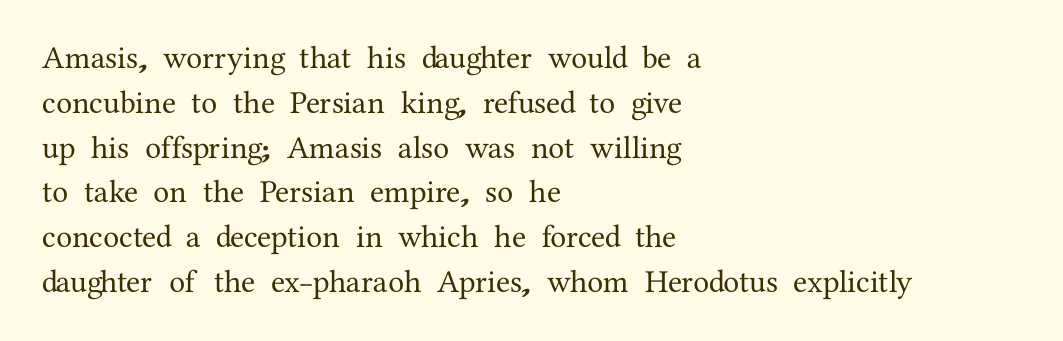
{"serif": "yes", "italic": "no", "width": "normal", "stroke_contrast": "medium", "x_height": "medium", "monospaced": "no", "underline": "no", "align": "left", "line_spacing": "normal", "line_spacing_ratio": 1.4, "letter_spacing": "normal", "letter_spacing_em": 0.0, "glyph_px": 32}
